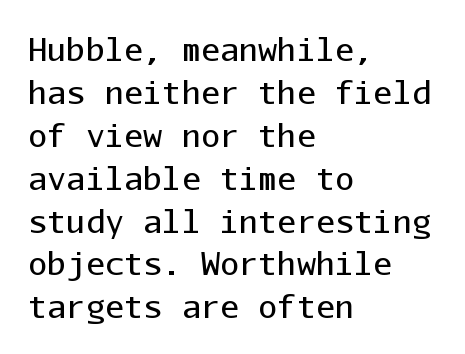
The image shows 32 px regular-weight sans-serif type, upright, monospaced; set left-aligned, normal line spacing (1.34x), normal letter spacing, not underlined; low stroke contrast and a medium x-height.
